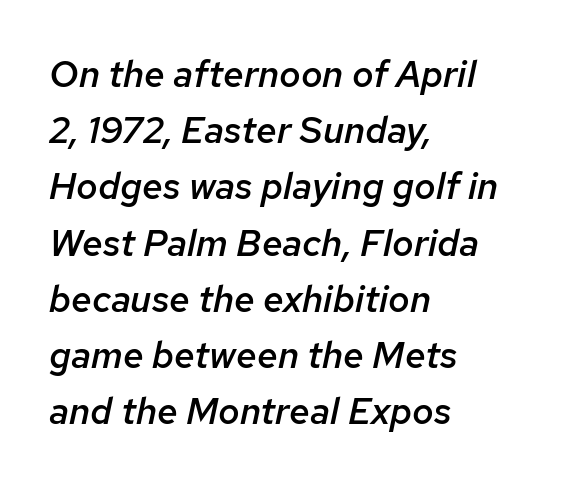
Horizontally, the lines are justified to the leading edge only. Each letter keeps its own natural width here, so spacing adapts to shape. Slanted lettering throughout. Summary of weight: moderately heavy, a semibold. Type without underlining.
